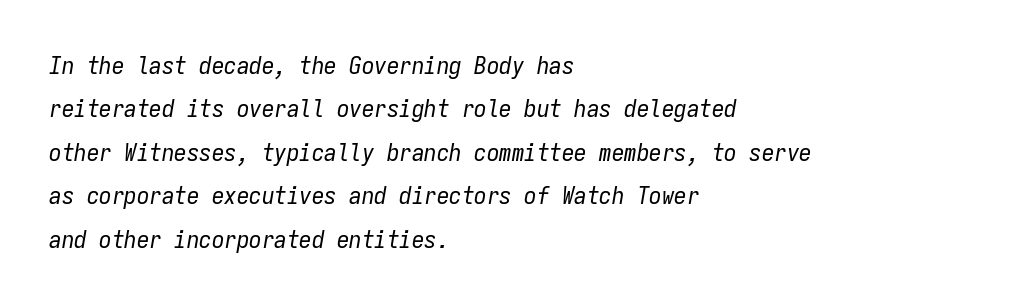
The glyphs look as if they've been sheared to an angle. No heavy texture on the line: the type isn't bold. Characters follow at the spacing the type designer built in. Honestly, there is no underline to notice here at all. The passage is arranged the way most books set body copy — flush left.
